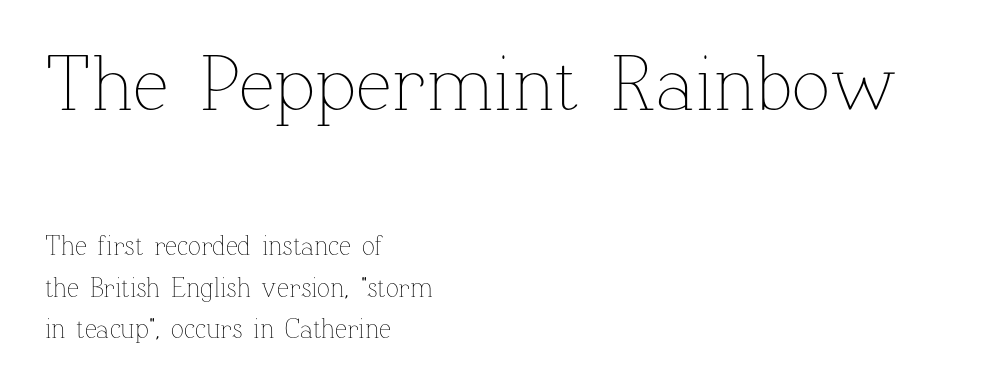
The image shows 80 px thin type, upright; set left-aligned, normal line spacing (1.54x), normal letter spacing, not underlined; the first (top) block is 2.96x larger; low stroke contrast and a medium x-height.
